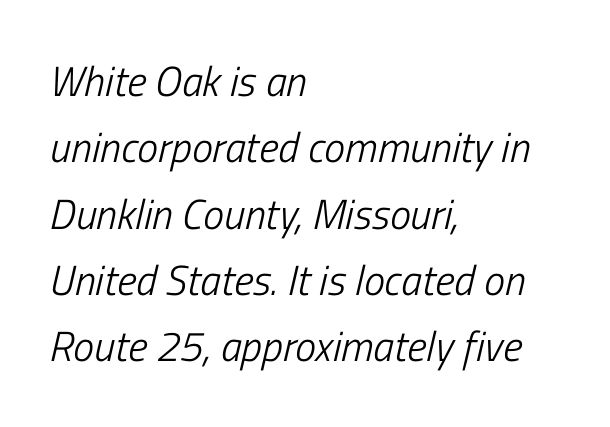
Compared with a centered layout, this one pins lines to the left instead. Weight class: somewhere from thin through regular. Spacing verdict: proportional, widths tailored to each character. A bare baseline throughout the passage. The lettering tilts uniformly, giving the passage an italic look. Honestly, the letter spacing is just normal — you wouldn't notice it.
